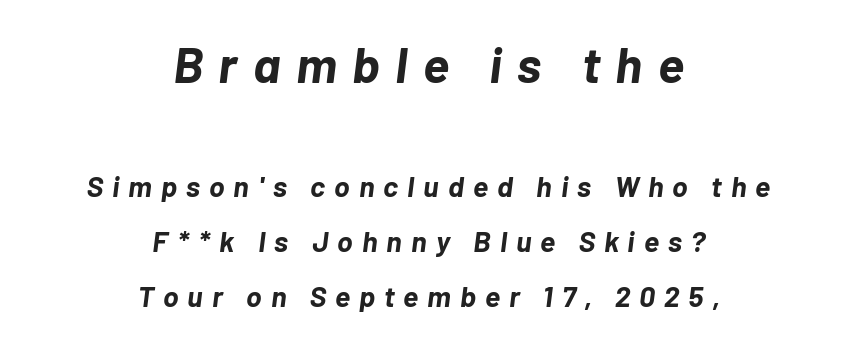
{"italic": "yes", "lean": "right", "slant_degrees": 7, "bold": "yes", "weight": "bold", "width": "normal", "stroke_contrast": "low", "x_height": "medium", "monospaced": "no", "underline": "no", "align": "center", "line_spacing": "loose", "line_spacing_ratio": 1.9, "letter_spacing": "wide", "letter_spacing_em": 0.31, "larger_block": "first", "size_ratio": 1.72, "glyph_px": 50}
